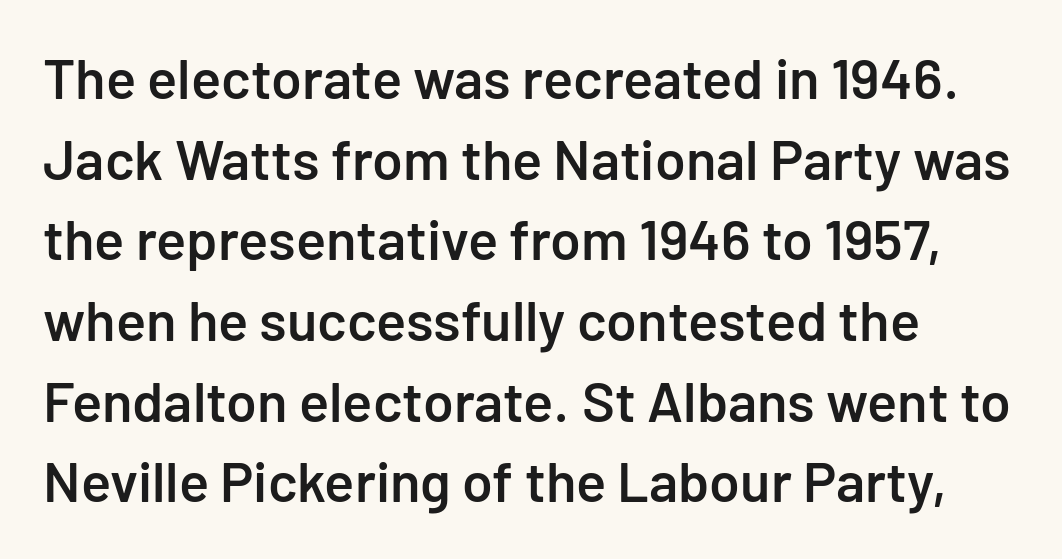
{"serif": "no", "italic": "no", "bold": "semi", "weight": "semibold", "width": "normal", "stroke_contrast": "low", "x_height": "medium", "monospaced": "no", "underline": "no", "align": "left", "line_spacing": "normal", "line_spacing_ratio": 1.44, "letter_spacing": "normal", "letter_spacing_em": 0.0, "glyph_px": 56}
